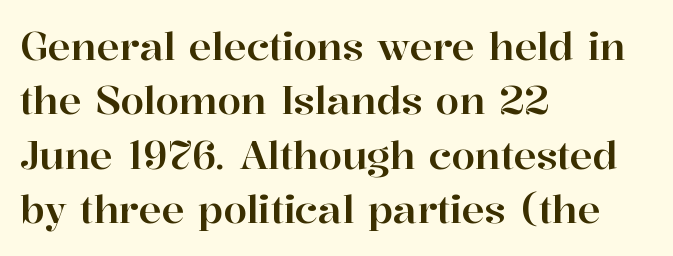
Note: serifs present on the glyphs. Leading: standard. Posture: upright roman. Underline: absent. The letters advance in unequal steps, a hallmark of proportional type.
